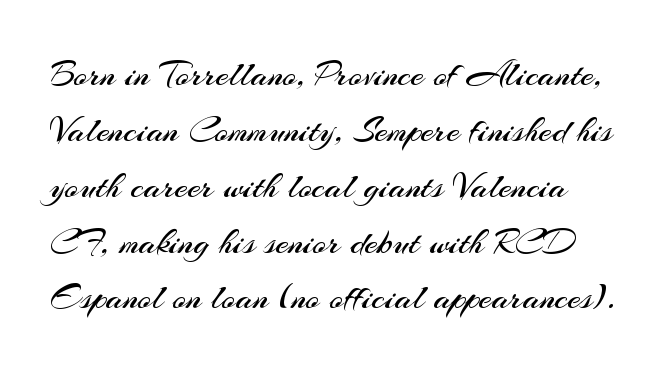
A typesetter would call this leading conventional body-copy spacing. Letter spacing: default. Is this a heavy cut? Hardly; it is regular or lighter.
